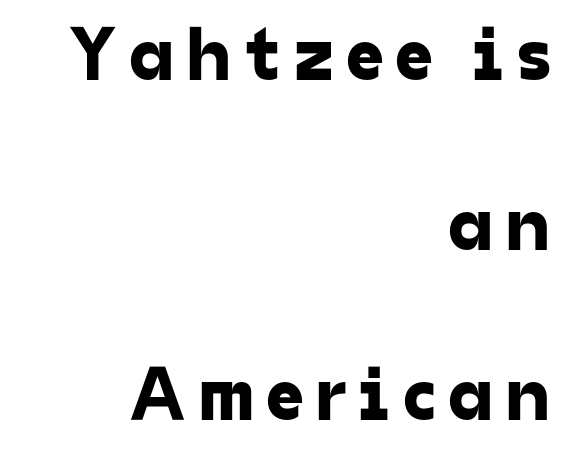
This is sans-serif lettering, the kind often seen on screens and signage. This sample trades compactness for vertical openness between lines. Plain, unruled lines of type. Here the designer chose a conventional face with non-uniform glyph widths.
